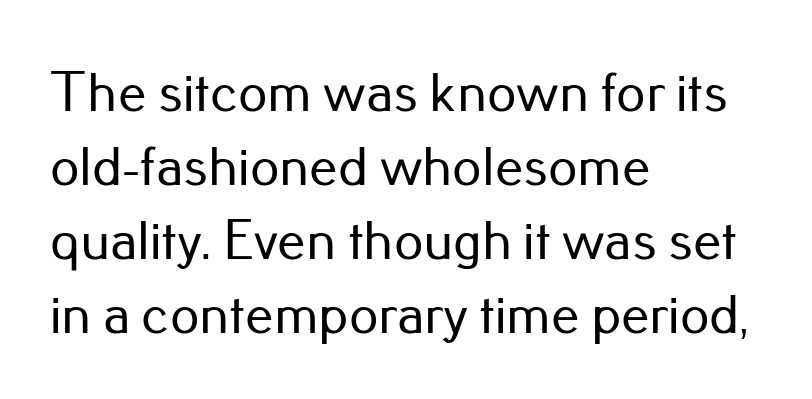
{"serif": "no", "italic": "no", "width": "normal", "stroke_contrast": "low", "x_height": "small", "monospaced": "no", "underline": "no", "align": "left", "line_spacing": "normal", "line_spacing_ratio": 1.3, "letter_spacing": "normal", "letter_spacing_em": 0.0, "glyph_px": 57}
